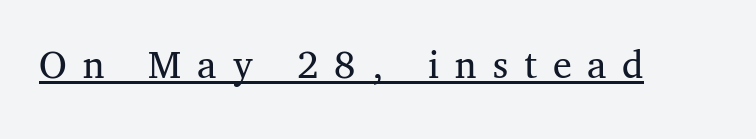
{"serif": "yes", "italic": "no", "bold": "no", "weight": "regular", "width": "normal", "stroke_contrast": "medium", "x_height": "medium", "monospaced": "no", "underline": "yes", "letter_spacing": "wide", "letter_spacing_em": 0.38, "glyph_px": 42}
